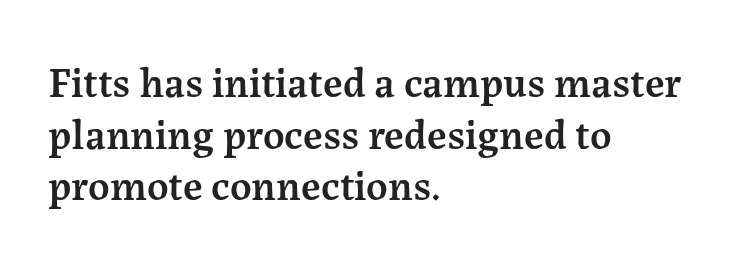
The image shows 42 px semibold serif type, upright; set left-aligned, line spacing 1.23x, normal letter spacing, not underlined; medium stroke contrast and a medium x-height.
